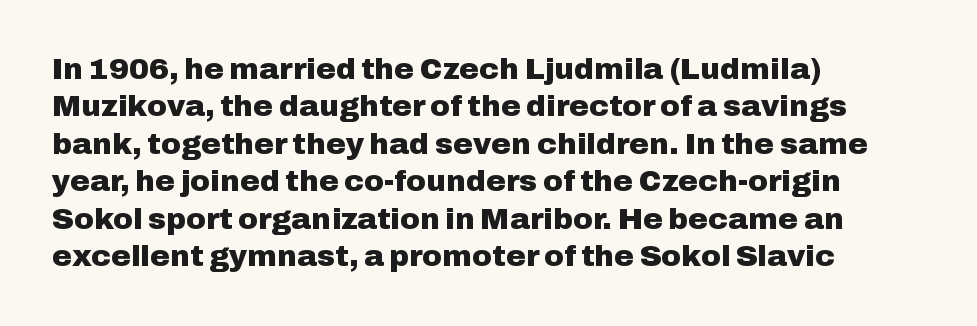
Q: Is the text bold? A: Yes.
Q: Is the text italic (slanted)? A: No, it is upright.
Q: Is the typeface a serif or a sans-serif typeface? A: Sans-serif.
Q: Is the text underlined? A: No.
Q: How is the paragraph aligned? A: Left-aligned.
Q: Is the spacing between letters normal or unusually wide? A: Normal.
Q: Is the spacing between lines tight, normal or loose? A: Normal.
Q: Width (condensed, normal, or wide)? A: Normal.
Q: Stroke contrast? A: Low.
Q: x-height? A: Medium.
Q: Monospaced? A: No.
